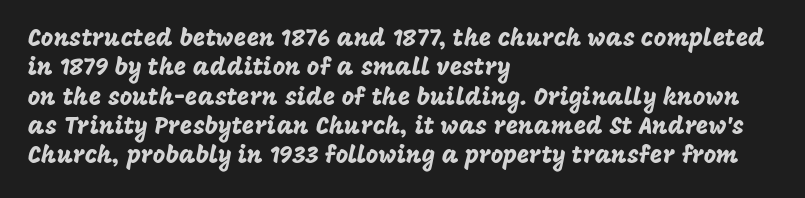
Q: Is the text italic (slanted)? A: Yes.
Q: Is the text underlined? A: No.
Q: How is the paragraph aligned? A: Left-aligned.
Q: Is the spacing between letters normal or unusually wide? A: Normal.
